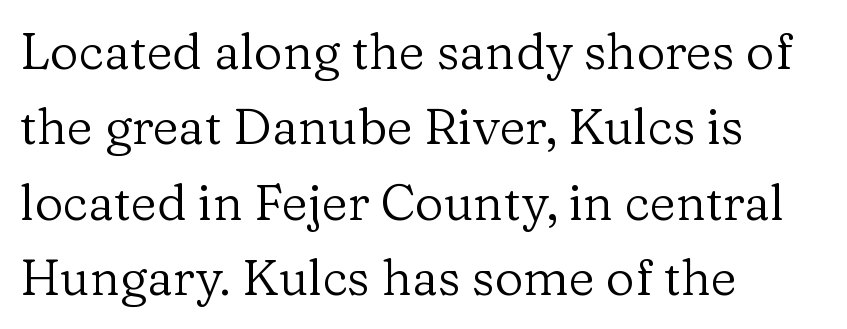
Posture: upright roman. The glyphs are unaccompanied by any horizontal stroke below them. In terms of letterspacing, this is plain default setting. The typeface chosen for these lines features serifs. Heft: none added — not bold. You could not count columns in this text — the font is proportionally spaced.
